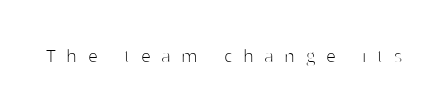
In terms of posture, this sample is upright. Inter-character spacing is expanded well beyond the font's built-in metrics. Underline: absent. The typesetting does not lean heavy: it is not bold.
